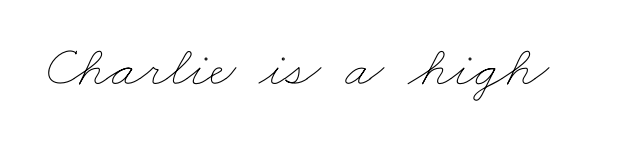
You could not count columns in this text — the font is proportionally spaced. Anything drawn beneath the words? Only blank space. The font is comparable to plain body text, perhaps lighter. The letterforms sit shoulder to shoulder at normal distance.
